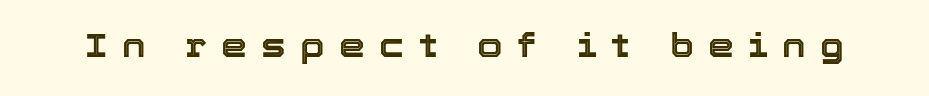
Students, note that the glyphs here are deliberately spaced far apart. The axis of the letterforms is exactly vertical. Lines of text with bare space underneath. Do the characters align in a grid? No, the font is proportional.
